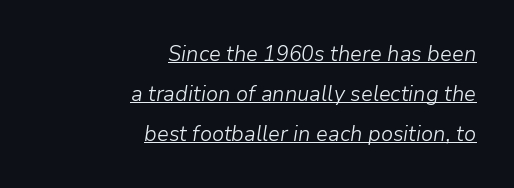
The typography opts for an oblique posture over an upright one. What decoration does the sample have? An underline. Ink coverage per letter is moderate at most. The passage is arranged like a letterhead date or caption credit — flush right. Letter spacing: default.
